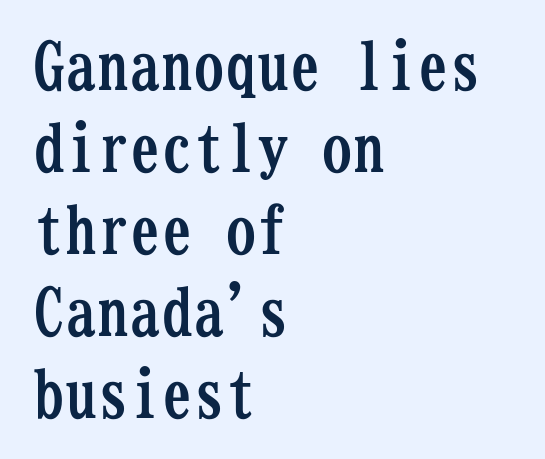
The image shows 64 px semibold, condensed serif type, upright, monospaced; set left-aligned, normal line spacing (1.28x), normal letter spacing, not underlined; low stroke contrast and a medium x-height.
